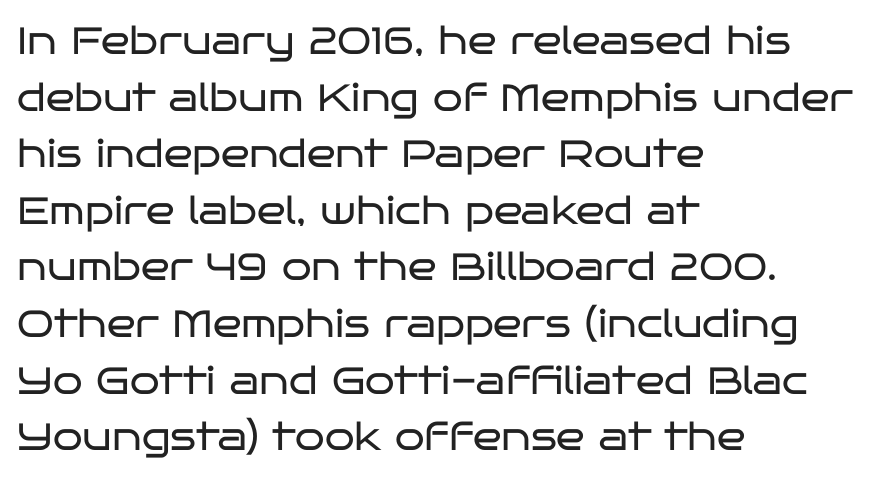
{"serif": "no", "italic": "no", "bold": "no", "weight": "regular", "width": "wide", "stroke_contrast": "low", "x_height": "large", "monospaced": "no", "underline": "no", "align": "left", "line_spacing": "normal", "line_spacing_ratio": 1.49, "letter_spacing": "normal", "letter_spacing_em": 0.0, "glyph_px": 38}
